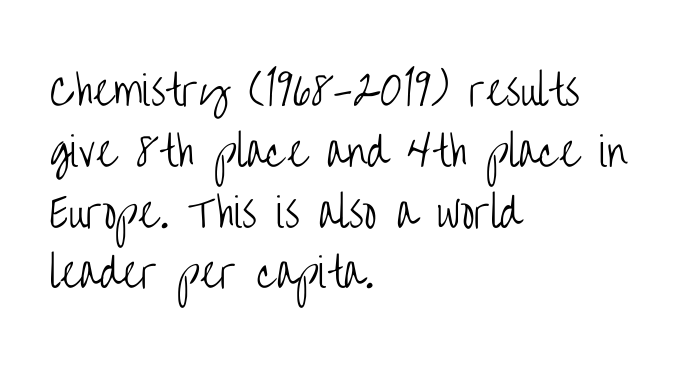
Q: Is the text bold? A: No.
Q: Is the text italic (slanted)? A: No, it is upright.
Q: Is the typeface a serif or a sans-serif typeface? A: Sans-serif.
Q: Is the text underlined? A: No.
Q: How is the paragraph aligned? A: Left-aligned.
Q: Is the spacing between letters normal or unusually wide? A: Normal.
Q: Is the spacing between lines tight, normal or loose? A: Normal.
Q: Width (condensed, normal, or wide)? A: Condensed.
Q: Stroke contrast? A: Low.
Q: x-height? A: Large.
Q: Monospaced? A: No.
